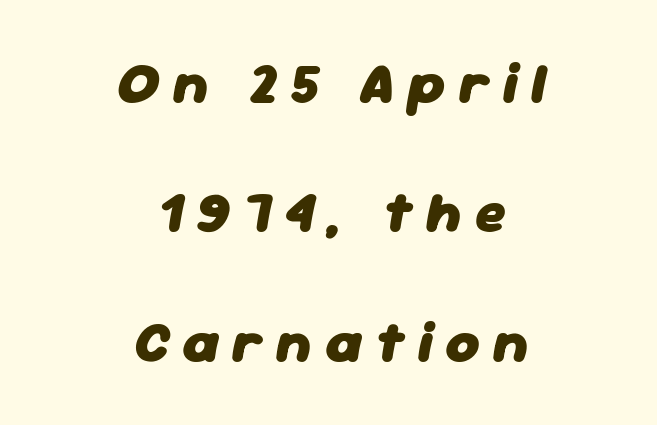
The image shows 58 px heavy type, italic (leaning right); set centered, loose line spacing (2.23x), unusually wide letter spacing (+0.22 em), not underlined; low stroke contrast and a medium x-height.
